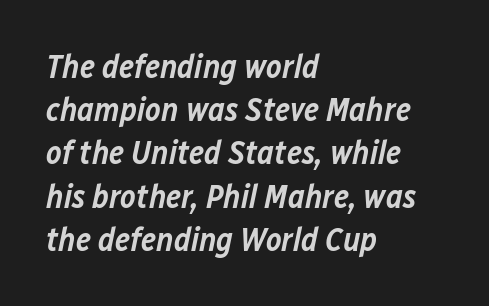
The image shows 33 px semibold type, italic (leaning right); set left-aligned, normal line spacing (1.31x), normal letter spacing, not underlined; low stroke contrast and a medium x-height.
